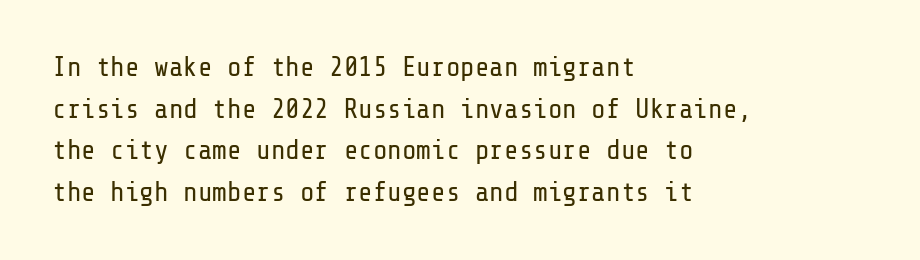
This sample uses an upright cut, with every glyph sitting square on the baseline. Lines of text with bare space underneath. The setting favours the left margin, as ordinary paragraphs usually do. Leading: standard. The typesetting does not lean heavy: it is not bold. You could call the tracking neutral — neither tight nor loose.
